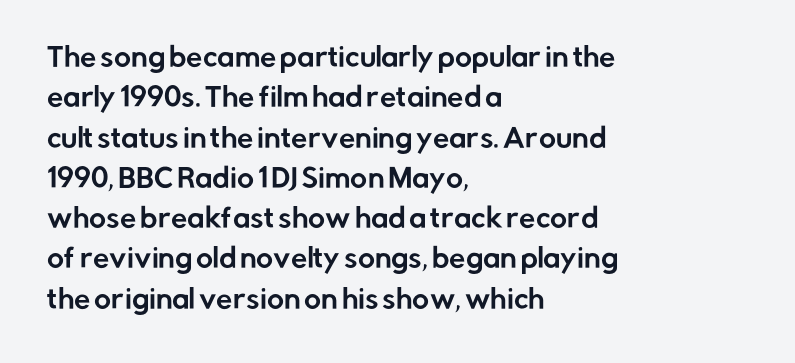
Q: Is the text italic (slanted)? A: No, it is upright.
Q: Is the text underlined? A: No.
Q: How is the paragraph aligned? A: Left-aligned.
Q: Is the spacing between letters normal or unusually wide? A: Normal.
Q: Is the spacing between lines tight, normal or loose? A: Normal.
